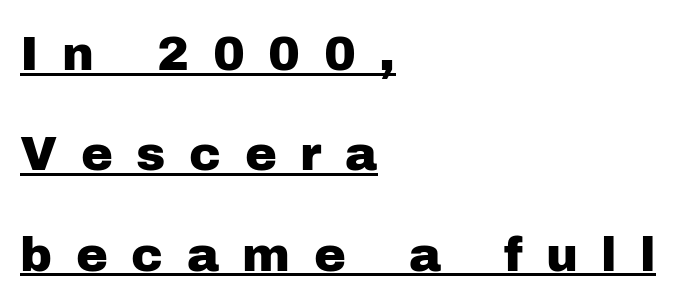
The image shows 48 px sans-serif type, upright; set left-aligned, loose line spacing (2.09x), unusually wide letter spacing (+0.49 em), underlined; low stroke contrast and a medium x-height.
